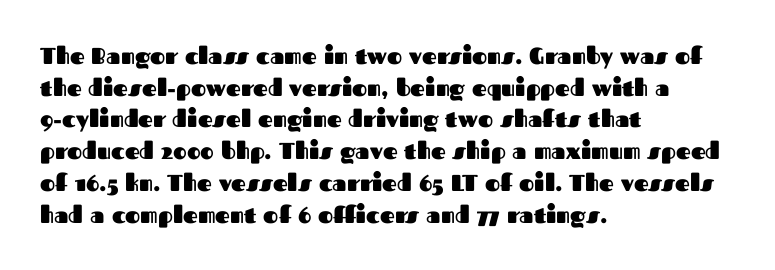
The lines are quadded left. Regular leading. Nothing unusual about the tracking: characters are spaced as the font intends. The font is running at its bold setting. Tall strokes in this sample are plumb rather than angled.
